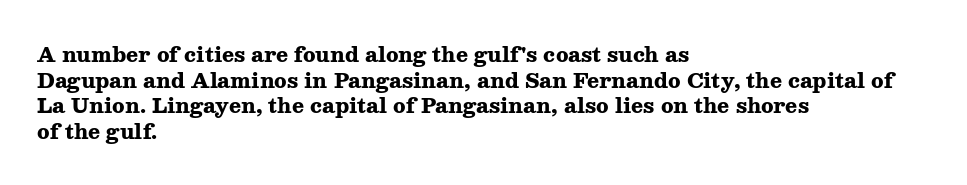
The letters stand straight up with perfectly vertical stems. The space directly below the letters is spotless. Letter spacing: default. Bold? Absolutely — the strokes are thick and heavy. The leading is moderate, giving the passage an even texture. The lines in this sample share a left origin and differ only in where they stop.
